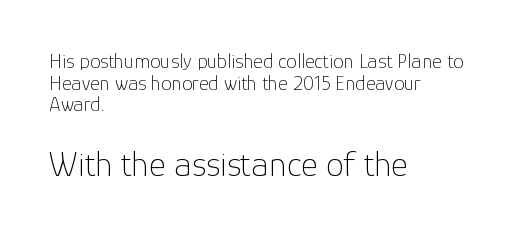
The image shows 36 px thin sans-serif type, upright; set left-aligned, tight line spacing (1.03x), normal letter spacing, not underlined; the second (bottom) block is 1.71x larger; low stroke contrast and a medium x-height.
